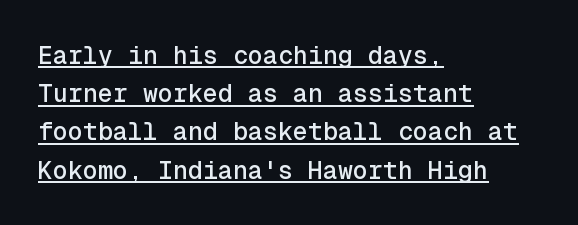
Reading down the column, the eye jumps a familiar distance to each next line. Is the block centered? No — it sits flush against the left margin. Short note: letters normally spaced. Vertical strokes here are truly vertical. The glyphs are accompanied by a horizontal stroke just below them.
